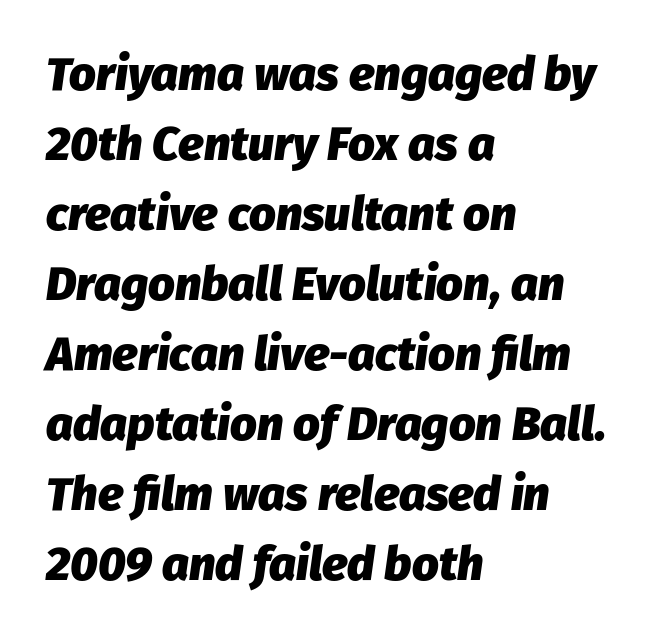
The image shows 47 px heavy type, italic (leaning right); set left-aligned, normal line spacing (1.49x), normal letter spacing, not underlined; low stroke contrast and a medium x-height.
